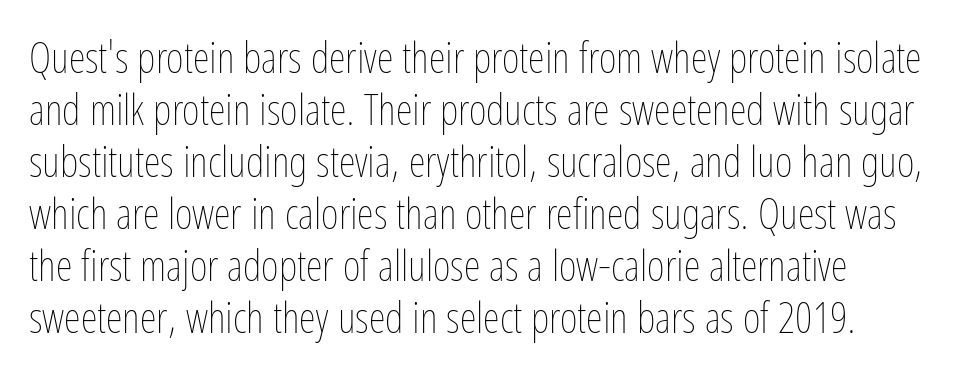
Q: Is the text bold? A: No.
Q: Is the text italic (slanted)? A: No, it is upright.
Q: Is the text underlined? A: No.
Q: Is the spacing between letters normal or unusually wide? A: Normal.
Q: Width (condensed, normal, or wide)? A: Condensed.
Q: Stroke contrast? A: Low.
Q: x-height? A: Medium.
Q: Monospaced? A: No.
